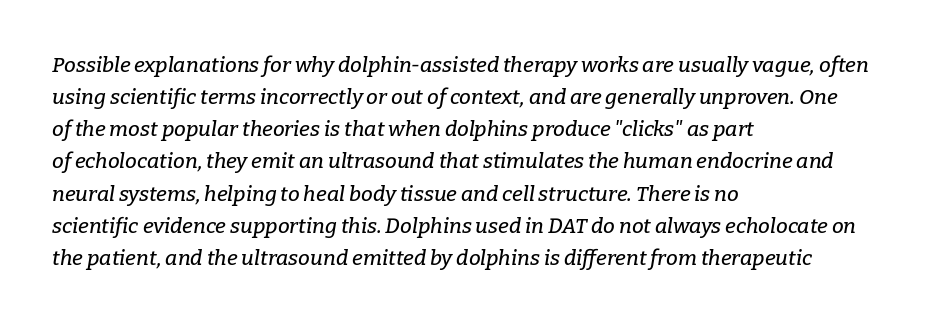
The image shows 21 px text type, italic (leaning right); set left-aligned, normal line spacing (1.53x), normal letter spacing, not underlined.
